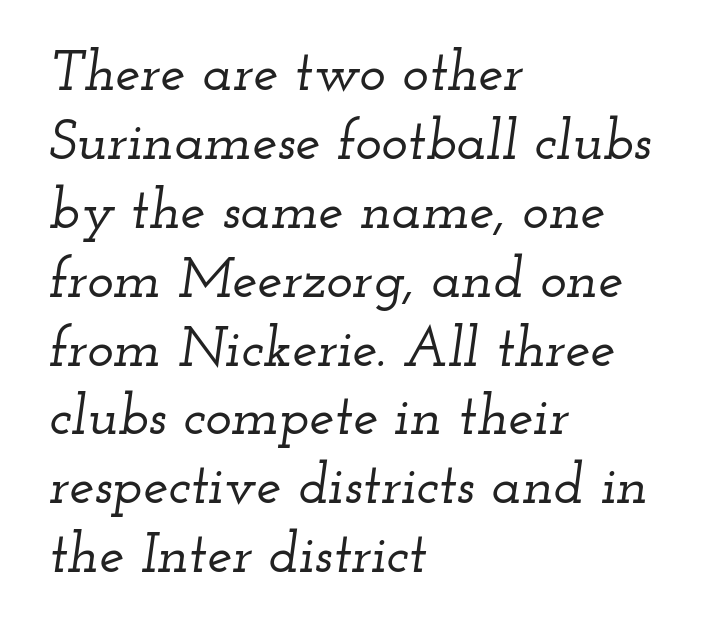
The image shows 56 px wide serif type, italic (leaning right); set left-aligned, line spacing 1.23x, normal letter spacing, not underlined; low stroke contrast and a small x-height.
